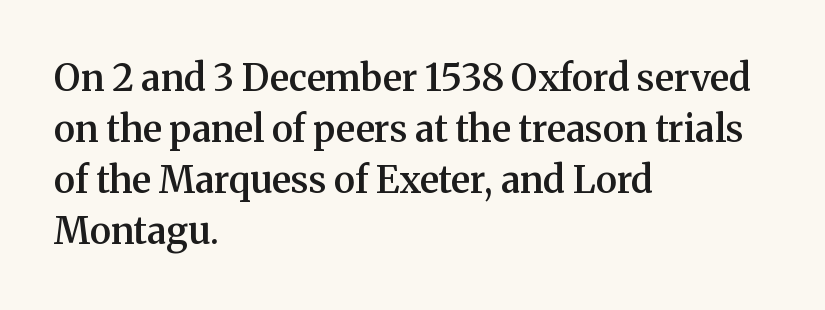
The image shows 37 px semibold serif type, upright; set left-aligned, normal line spacing (1.38x), normal letter spacing, not underlined; medium stroke contrast and a medium x-height.
